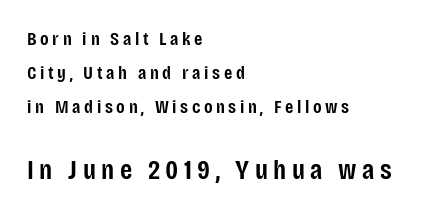
{"serif": "no", "italic": "no", "bold": "semi", "weight": "semibold", "width": "condensed", "stroke_contrast": "low", "x_height": "large", "monospaced": "no", "underline": "no", "align": "left", "line_spacing_ratio": 1.8, "larger_block": "second", "size_ratio": 1.47, "glyph_px": 28}
